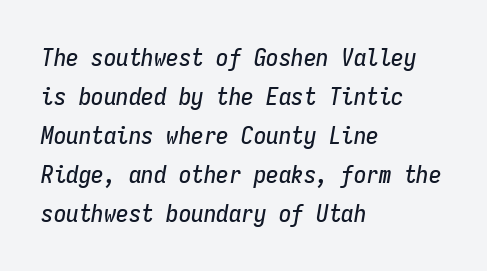
In terms of letterspacing, this is plain default setting. When letters slant like this, we call the style italic. Compared with typical paragraphs, the rows here are spaced about the same. Beneath every word, the page is bare. Left-aligned paragraph, ragged on the right.
